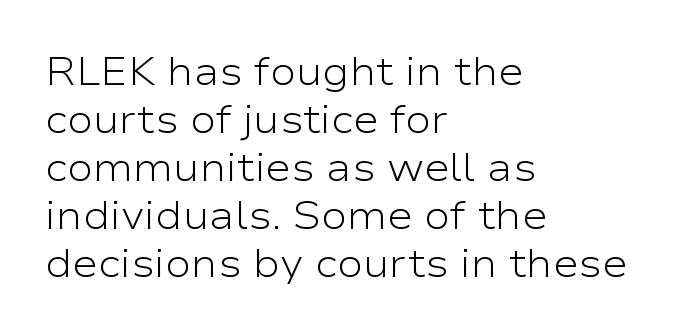
Glance below the letters and you will spot only blank space. Heaviness? Minimal to ordinary, like unemphasized prose. Serif or sans? Sans — the stroke terminals are bare. No extra tracking has been applied to these lines. The typesetter chose a ragged-right arrangement here.
